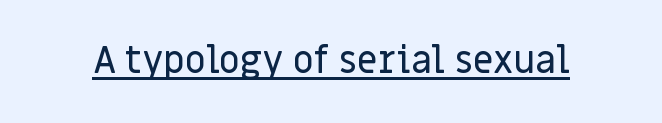
{"serif": "no", "italic": "no", "width": "normal", "stroke_contrast": "low", "x_height": "large", "monospaced": "no", "underline": "yes", "letter_spacing": "normal", "letter_spacing_em": 0.0, "glyph_px": 37}
